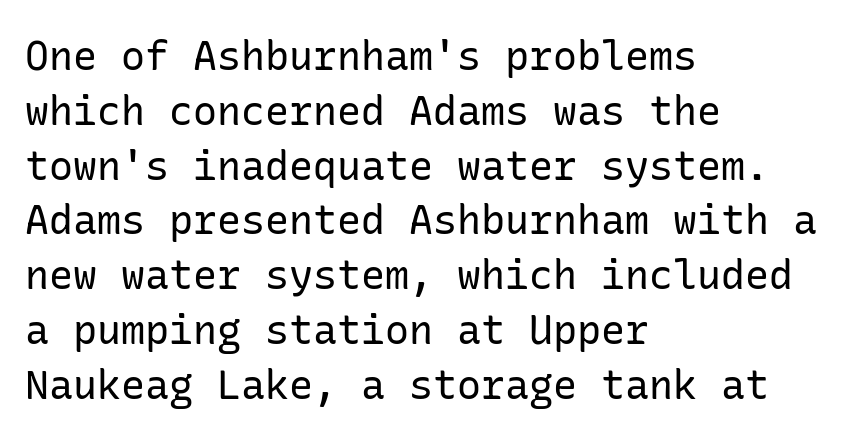
{"serif": "no", "italic": "no", "bold": "no", "weight": "regular", "width": "normal", "stroke_contrast": "low", "x_height": "medium", "underline": "no", "align": "left", "line_spacing": "normal", "line_spacing_ratio": 1.37, "letter_spacing": "normal", "letter_spacing_em": 0.0, "glyph_px": 40}
